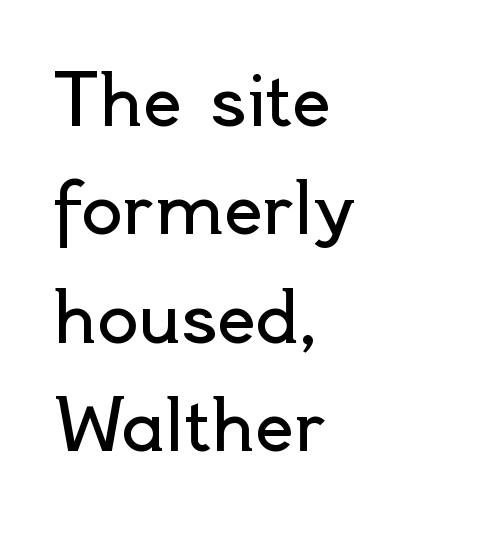
The lettering holds an erect, upright posture throughout. This block has exactly the height ordinary leading produces. Reading down the block, your eye returns to a fixed left position each line. The passage shown is typed in a proportional face where columns would drift. Is the type heavy? It reads as light-to-regular instead. The gaps between neighbouring characters are ordinary and unremarkable.
